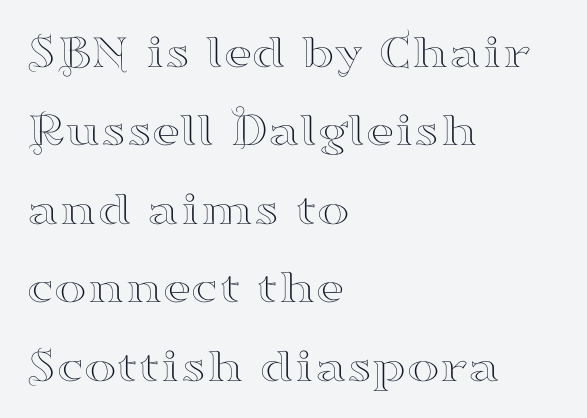
{"serif": "yes", "italic": "no", "width": "wide", "stroke_contrast": "high", "x_height": "small", "monospaced": "no", "underline": "no", "align": "left", "line_spacing": "normal", "line_spacing_ratio": 1.6, "letter_spacing": "normal", "letter_spacing_em": 0.0, "glyph_px": 49}
